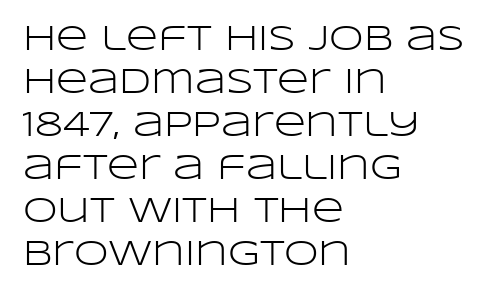
The image shows 35 px light, wide sans-serif type, upright; set left-aligned, line spacing 1.23x, normal letter spacing, not underlined; low stroke contrast and a large x-height.
